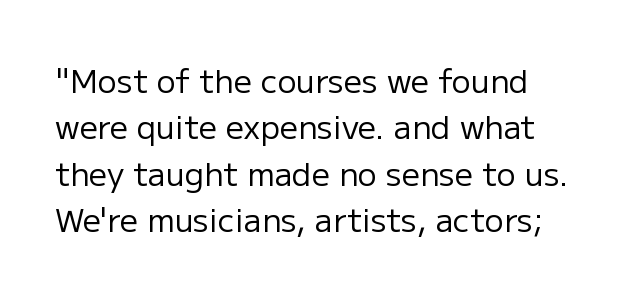
Q: Is the text bold? A: No.
Q: Is the text italic (slanted)? A: No, it is upright.
Q: Is the typeface a serif or a sans-serif typeface? A: Sans-serif.
Q: Is the text underlined? A: No.
Q: Is the spacing between letters normal or unusually wide? A: Normal.
Q: Is the spacing between lines tight, normal or loose? A: Normal.
Q: Width (condensed, normal, or wide)? A: Normal.
Q: Stroke contrast? A: Low.
Q: x-height? A: Medium.
Q: Monospaced? A: No.
